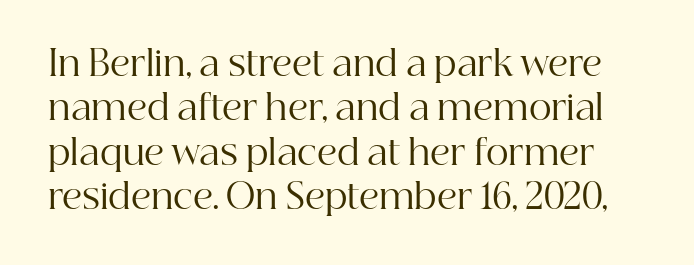
Q: Is the text bold? A: No.
Q: Is the text italic (slanted)? A: No, it is upright.
Q: Is the typeface a serif or a sans-serif typeface? A: Serif.
Q: Is the text underlined? A: No.
Q: Is the spacing between letters normal or unusually wide? A: Normal.
Q: Is the spacing between lines tight, normal or loose? A: Normal.
Q: Width (condensed, normal, or wide)? A: Normal.
Q: Stroke contrast? A: High.
Q: x-height? A: Medium.
Q: Monospaced? A: No.
